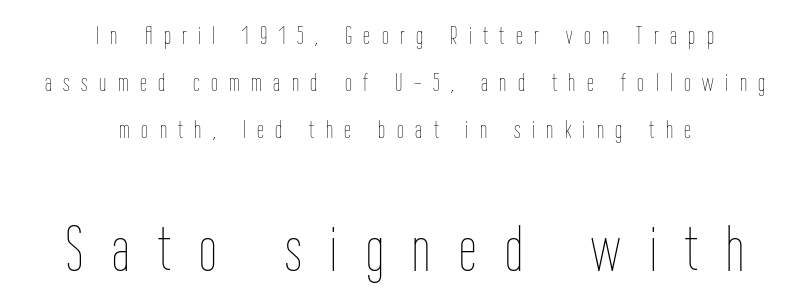
The image shows 63 px thin, condensed type, upright; set centered, line spacing 1.89x, unusually wide letter spacing (+0.46 em), not underlined; the second (bottom) block is 2.52x larger; low stroke contrast and a medium x-height.
